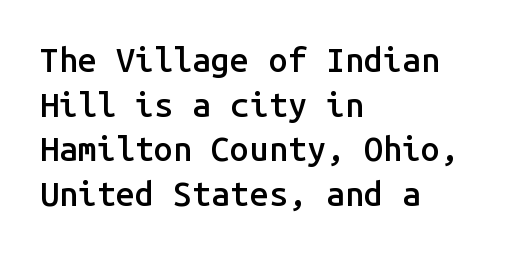
Q: Is the text bold? A: Semi-bold.
Q: Is the text italic (slanted)? A: No, it is upright.
Q: Is the typeface a serif or a sans-serif typeface? A: Sans-serif.
Q: Is the text underlined? A: No.
Q: How is the paragraph aligned? A: Left-aligned.
Q: Is the spacing between letters normal or unusually wide? A: Normal.
Q: Is the spacing between lines tight, normal or loose? A: Normal.
Q: Width (condensed, normal, or wide)? A: Normal.
Q: Stroke contrast? A: Low.
Q: x-height? A: Medium.
Q: Monospaced? A: Yes.
